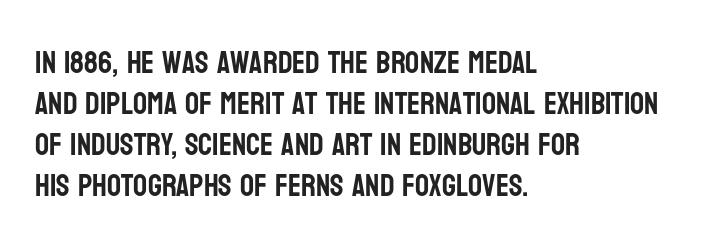
The image shows 31 px condensed sans-serif type, upright; set left-aligned, normal line spacing (1.32x), normal letter spacing, not underlined; low stroke contrast and a large x-height.
